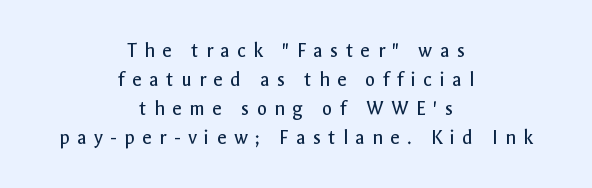
Ascenders rise straight up at ninety degrees. Does the copy run flush right? No — it is centered line by line. This rendering widens character spacing well past its baseline value. Unmarked baselines from the first word to the last.
